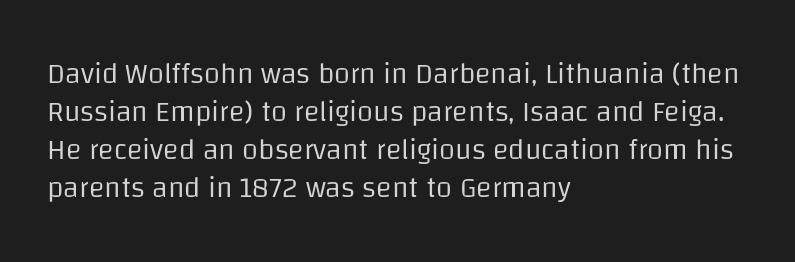
The gap between lines stays unmarked. This is roman type, the default non-slanted kind. Nobody touched the tracking dial on this one. You can tell from the bare stems that sans-serif type was used.
